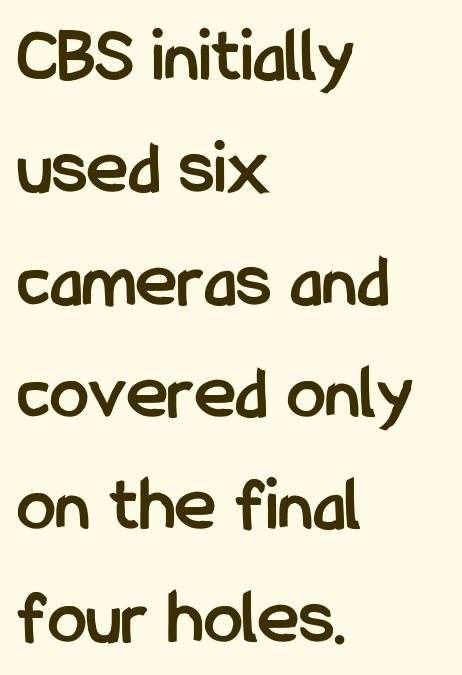
Q: Is the text bold? A: Yes.
Q: Is the text italic (slanted)? A: No, it is upright.
Q: Is the typeface a serif or a sans-serif typeface? A: Sans-serif.
Q: Is the text underlined? A: No.
Q: How is the paragraph aligned? A: Left-aligned.
Q: Is the spacing between letters normal or unusually wide? A: Normal.
Q: Is the spacing between lines tight, normal or loose? A: Normal.
Q: Width (condensed, normal, or wide)? A: Condensed.
Q: Stroke contrast? A: Low.
Q: x-height? A: Medium.
Q: Monospaced? A: No.
